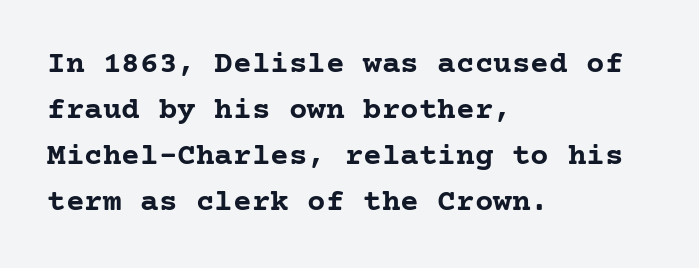
Q: Is the text bold? A: Yes.
Q: Is the text italic (slanted)? A: No, it is upright.
Q: Is the typeface a serif or a sans-serif typeface? A: Serif.
Q: Is the text underlined? A: No.
Q: How is the paragraph aligned? A: Left-aligned.
Q: Is the spacing between letters normal or unusually wide? A: Normal.
Q: Is the spacing between lines tight, normal or loose? A: Normal.
Q: Width (condensed, normal, or wide)? A: Normal.
Q: Stroke contrast? A: Low.
Q: x-height? A: Medium.
